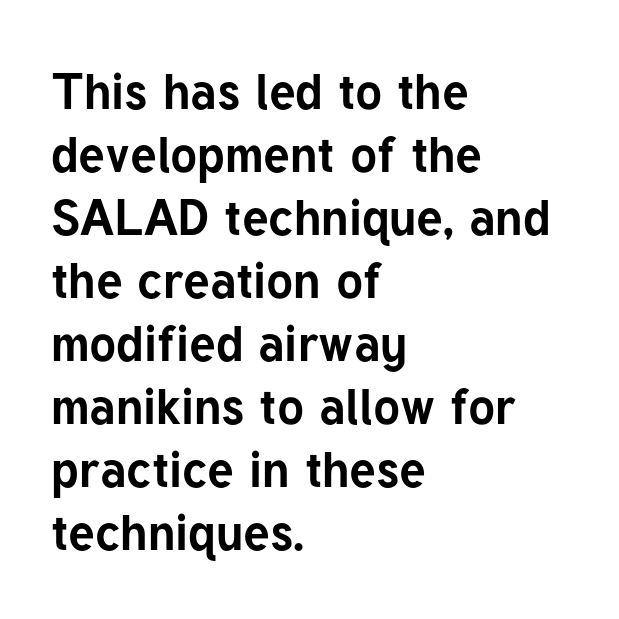
Thick stems and heavy bowls — unmistakably bold. The space beneath each line is pristine and unruled. Between one letter and the next there's only the usual sliver of space. The letters advance in unequal steps, a hallmark of proportional type.
